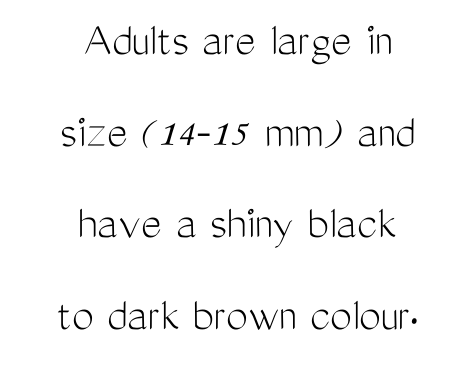
Q: Is the text bold? A: No.
Q: Is the text italic (slanted)? A: No, it is upright.
Q: Is the typeface a serif or a sans-serif typeface? A: Sans-serif.
Q: Is the text underlined? A: No.
Q: How is the paragraph aligned? A: Centered.
Q: Is the spacing between letters normal or unusually wide? A: Normal.
Q: Width (condensed, normal, or wide)? A: Condensed.
Q: Stroke contrast? A: Medium.
Q: x-height? A: Medium.
Q: Monospaced? A: No.
